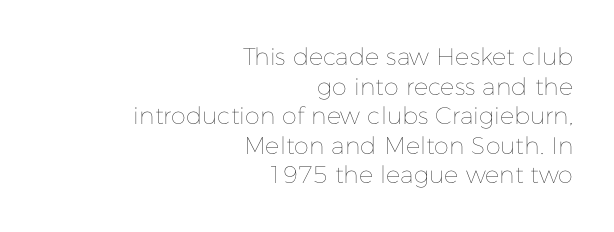
The image shows 24 px text type, upright; set right-aligned, line spacing 1.23x, normal letter spacing, not underlined.
